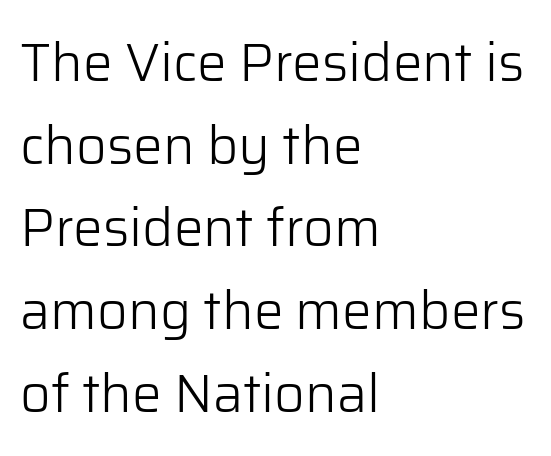
{"serif": "no", "italic": "no", "bold": "no", "weight": "light", "width": "normal", "stroke_contrast": "low", "x_height": "medium", "monospaced": "no", "underline": "no", "align": "left", "line_spacing": "normal", "line_spacing_ratio": 1.56, "letter_spacing": "normal", "letter_spacing_em": 0.0, "glyph_px": 53}
